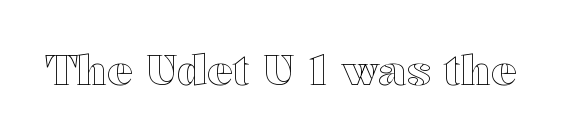
The passage shown is not underscored anywhere. You can tell it's not italic because the verticals are truly vertical. Caption: standard tracking, unaltered. Is this a fixed-width face? No — the glyphs have proportional, varying widths.
